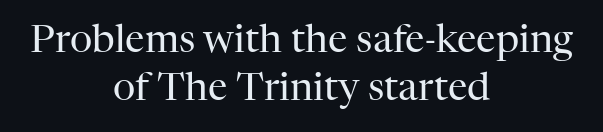
Unbolded letterforms with no extra heft. A typesetter would call this proportional, since set widths differ per character. Is this a sans? No — the strokes have serifs. Tall strokes in this sample are plumb rather than angled.
